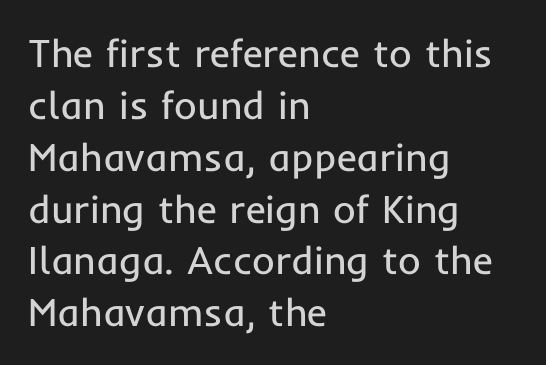
Line spacing here is normal. Posture: upright roman. You could not count columns in this text — the font is proportionally spaced. The line texture is even and compact thanks to regular tracking. Only glyphs here, with clear space below each row. Serif or sans? Sans — the stroke terminals are bare.
